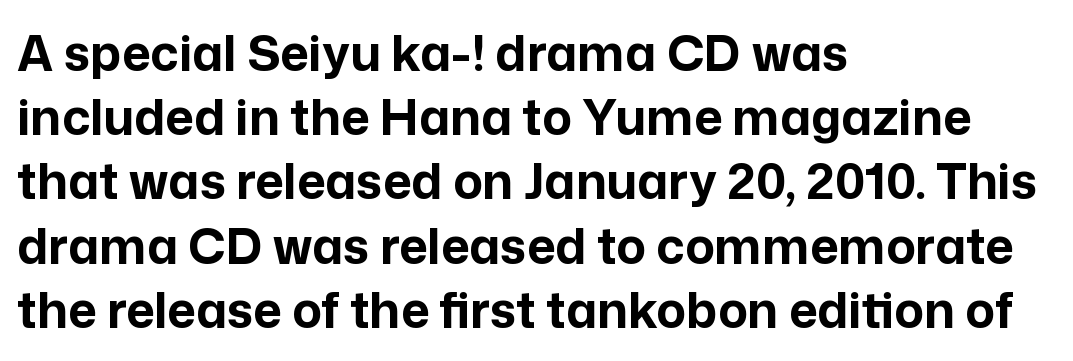
The letters are bold, with thick, heavy strokes. All the whitespace from short lines collects on the right. The font's upright variant was chosen for this text. The zone under the glyphs is completely vacant.
